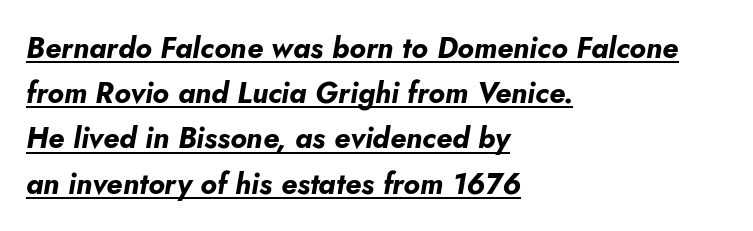
Caption: lettering with a line underneath. Evenly set lines give the paragraph a standard silhouette. The line texture is even and compact thanks to regular tracking. Thick stems and heavy bowls — unmistakably bold.
